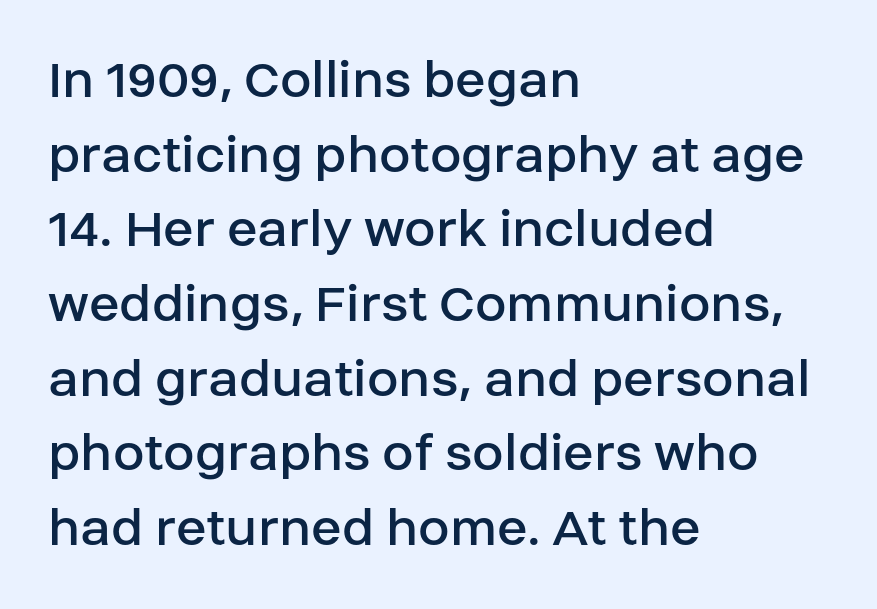
Posture: upright roman. Standard letterfit; no display-style spreading of the glyphs. A normal amount of white space separates one row of letters from the next. Weight: not bold — regular or lighter. Font category for this specimen: sans-serif. Just letters on the line, the space beneath them empty.
